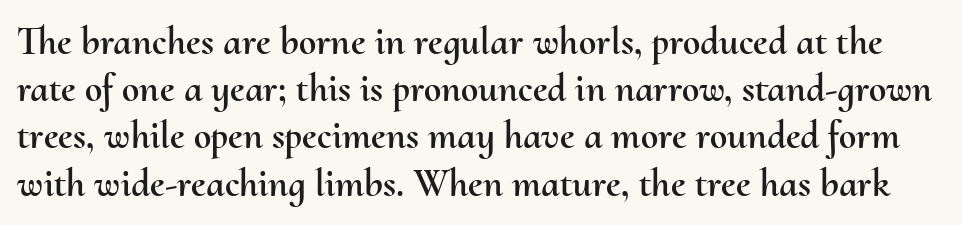
Q: Is the text italic (slanted)? A: No, it is upright.
Q: Is the text underlined? A: No.
Q: Is the spacing between letters normal or unusually wide? A: Normal.
Q: Width (condensed, normal, or wide)? A: Normal.
Q: Stroke contrast? A: Medium.
Q: x-height? A: Small.
Q: Monospaced? A: No.
